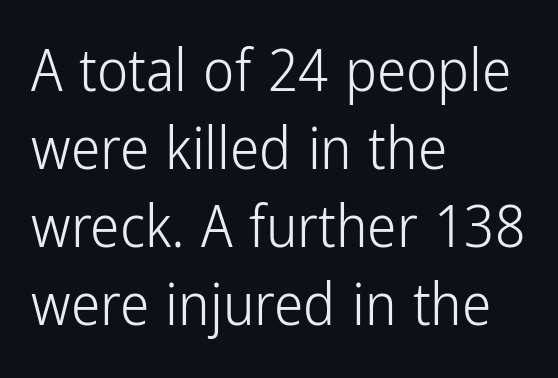
{"serif": "no", "italic": "no", "bold": "no", "weight": "light", "width": "condensed", "stroke_contrast": "low", "x_height": "medium", "monospaced": "no", "underline": "no", "align": "left", "line_spacing": "normal", "line_spacing_ratio": 1.32, "letter_spacing": "normal", "letter_spacing_em": 0.0, "glyph_px": 59}
